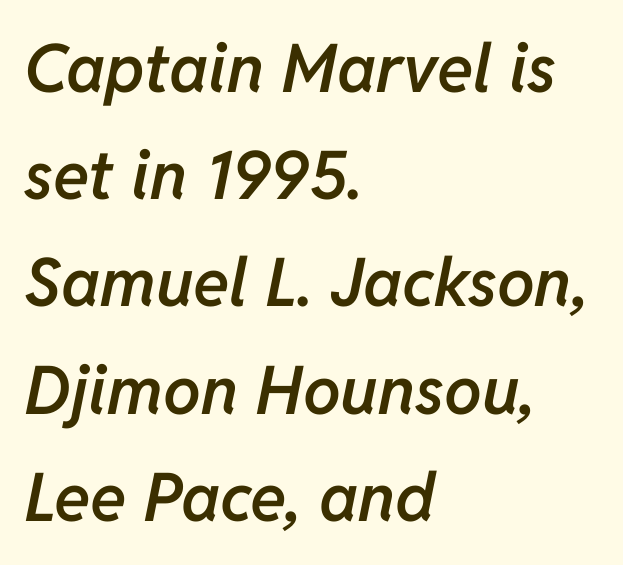
Q: Is the text bold? A: Semi-bold.
Q: Is the text italic (slanted)? A: Yes, it leans right by about 11 degrees.
Q: Is the text underlined? A: No.
Q: How is the paragraph aligned? A: Left-aligned.
Q: Is the spacing between letters normal or unusually wide? A: Normal.
Q: Is the spacing between lines tight, normal or loose? A: Normal.
Q: Width (condensed, normal, or wide)? A: Normal.
Q: Stroke contrast? A: Low.
Q: x-height? A: Medium.
Q: Monospaced? A: No.
